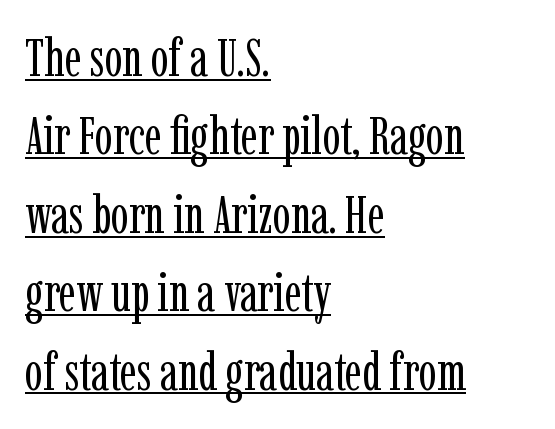
Q: Is the text bold? A: No.
Q: Is the text italic (slanted)? A: No, it is upright.
Q: Is the typeface a serif or a sans-serif typeface? A: Serif.
Q: Is the text underlined? A: Yes.
Q: How is the paragraph aligned? A: Left-aligned.
Q: Is the spacing between letters normal or unusually wide? A: Normal.
Q: Is the spacing between lines tight, normal or loose? A: Normal.
Q: Width (condensed, normal, or wide)? A: Condensed.
Q: Stroke contrast? A: Low.
Q: x-height? A: Medium.
Q: Monospaced? A: No.
